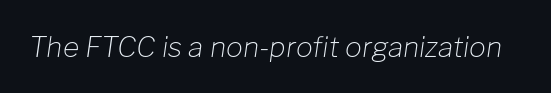
Standard letterfit; no display-style spreading of the glyphs. Style check: oblique. You could not count columns in this text — the font is proportionally spaced. Weight: in the light-to-regular range. Words float on clear page, feet unadorned.
